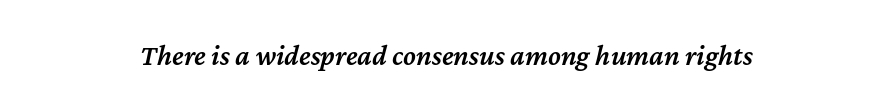
{"italic": "yes", "lean": "right", "slant_degrees": 12, "bold": "semi", "weight": "semibold", "width": "normal", "stroke_contrast": "medium", "x_height": "medium", "monospaced": "no", "underline": "no", "letter_spacing": "normal", "letter_spacing_em": 0.0, "glyph_px": 29}
